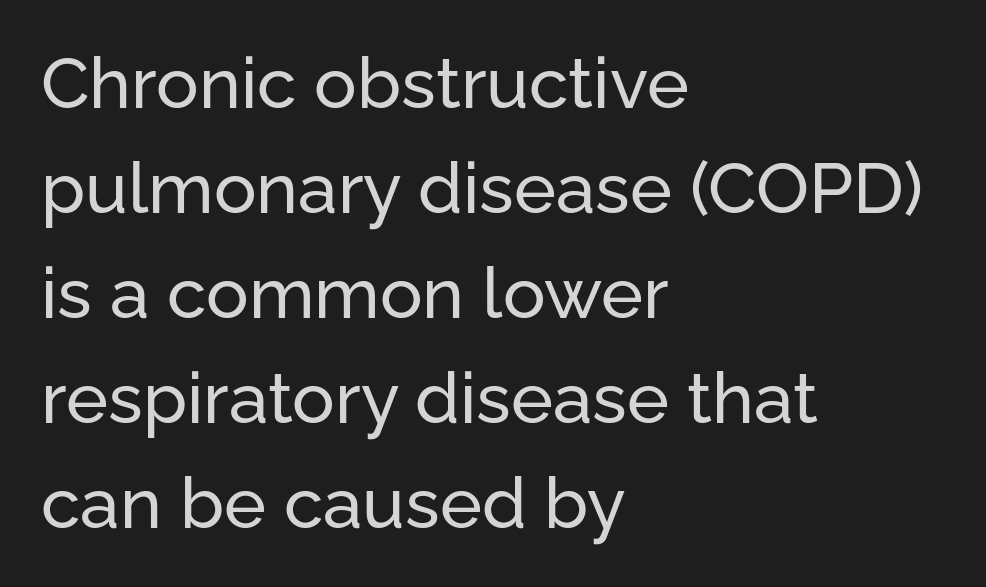
Q: Is the text italic (slanted)? A: No, it is upright.
Q: Is the typeface a serif or a sans-serif typeface? A: Sans-serif.
Q: Is the text underlined? A: No.
Q: How is the paragraph aligned? A: Left-aligned.
Q: Is the spacing between letters normal or unusually wide? A: Normal.
Q: Is the spacing between lines tight, normal or loose? A: Normal.
Q: Width (condensed, normal, or wide)? A: Normal.
Q: Stroke contrast? A: Low.
Q: x-height? A: Medium.
Q: Monospaced? A: No.
